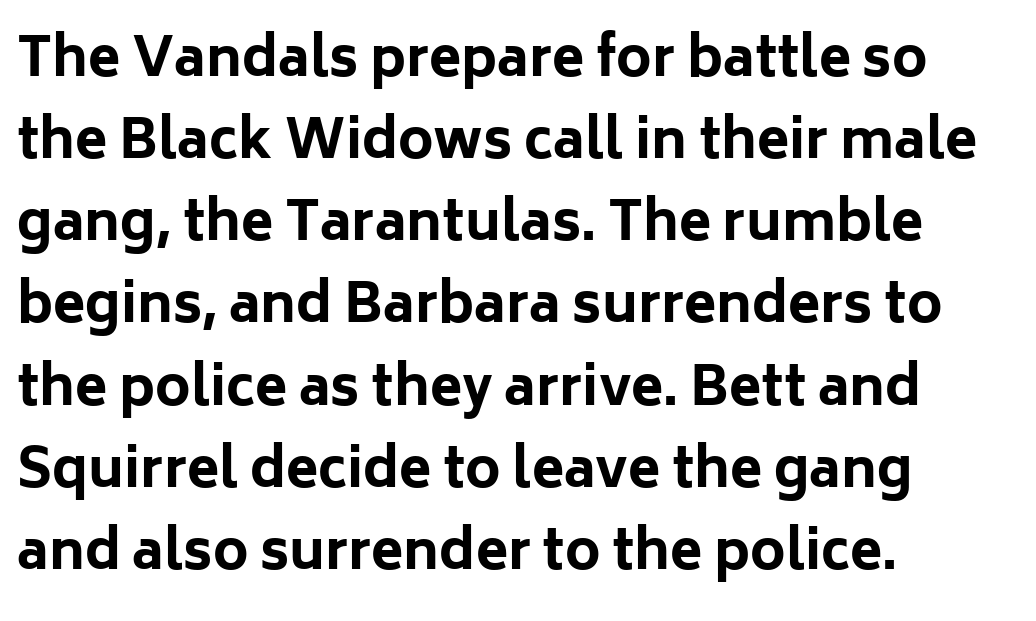
The image shows 53 px bold sans-serif type, upright; set left-aligned, normal line spacing (1.55x), normal letter spacing, not underlined; low stroke contrast and a medium x-height.
